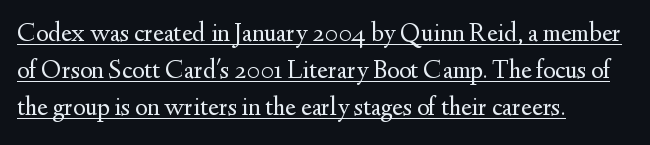
The image shows 26 px text type, upright; set left-aligned, normal line spacing (1.43x), normal letter spacing, underlined.
